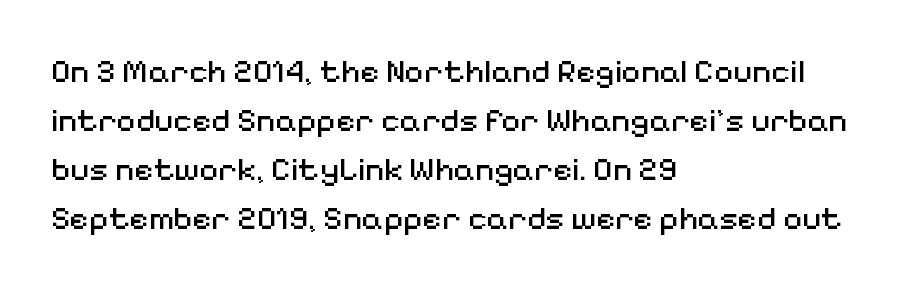
Does the type have serifs? No, each stem ends abruptly. The letters stand upright; this is a roman face. The type is set solid horizontally, with unmodified tracking. The lines in this sample share a left origin and differ only in where they stop. Is the stroke heavy? The answer is a plain regular-or-lighter.
